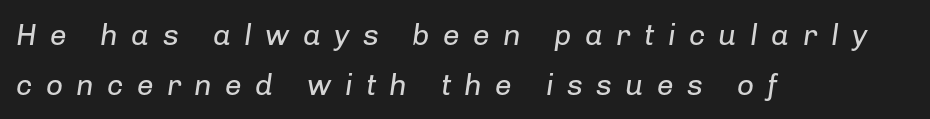
The image shows 30 px regular-weight type, italic (leaning right); set left-aligned, normal line spacing (1.66x), unusually wide letter spacing (+0.44 em), not underlined; low stroke contrast and a medium x-height.
